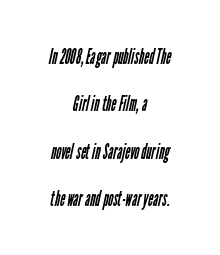
Q: Is the text bold? A: No.
Q: Is the text underlined? A: No.
Q: How is the paragraph aligned? A: Centered.
Q: Is the spacing between letters normal or unusually wide? A: Normal.
Q: Is the spacing between lines tight, normal or loose? A: Loose.
